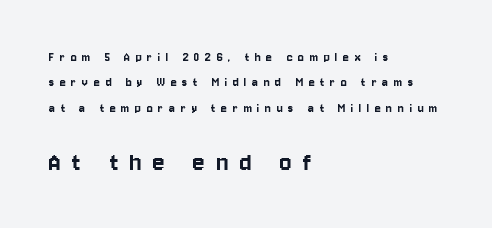
Q: Is the text italic (slanted)? A: No, it is upright.
Q: Is the typeface a serif or a sans-serif typeface? A: Sans-serif.
Q: Is the text underlined? A: No.
Q: How is the paragraph aligned? A: Left-aligned.
Q: Is the spacing between letters normal or unusually wide? A: Unusually wide.
Q: Which block of text is set in a larger size, the first (top) or the second (bottom)? A: The second (bottom) one.
Q: Width (condensed, normal, or wide)? A: Condensed.
Q: Stroke contrast? A: Low.
Q: x-height? A: Large.
Q: Monospaced? A: No.
